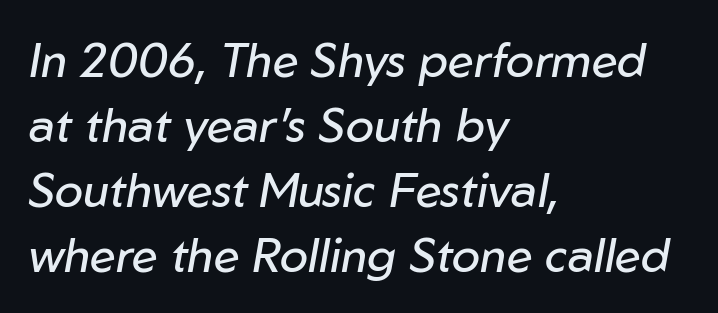
{"italic": "yes", "lean": "right", "slant_degrees": 10, "bold": "no", "weight": "regular", "width": "normal", "stroke_contrast": "low", "x_height": "medium", "monospaced": "no", "underline": "no", "align": "left", "line_spacing": "normal", "line_spacing_ratio": 1.38, "letter_spacing": "normal", "letter_spacing_em": 0.0, "glyph_px": 47}
